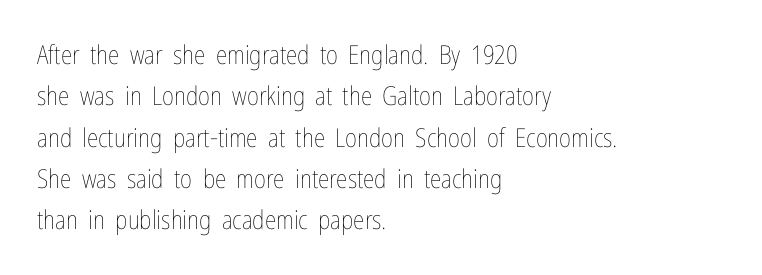
Each stroke keeps to a modest, everyday thickness or less. Whoever set this chose a conventional vertical rhythm. Caption: multi-line text, flush left, ragged right. Underlining? Definitely not there.
